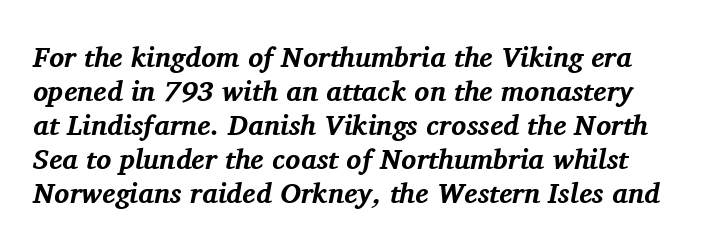
Compared with ordinary roman type, these characters are visibly tilted. Decoration check: the copy has no underline. Serif or sans? Serif — the stroke terminals have little feet. Look at the tracking — it's just the regular setting, nothing added.
